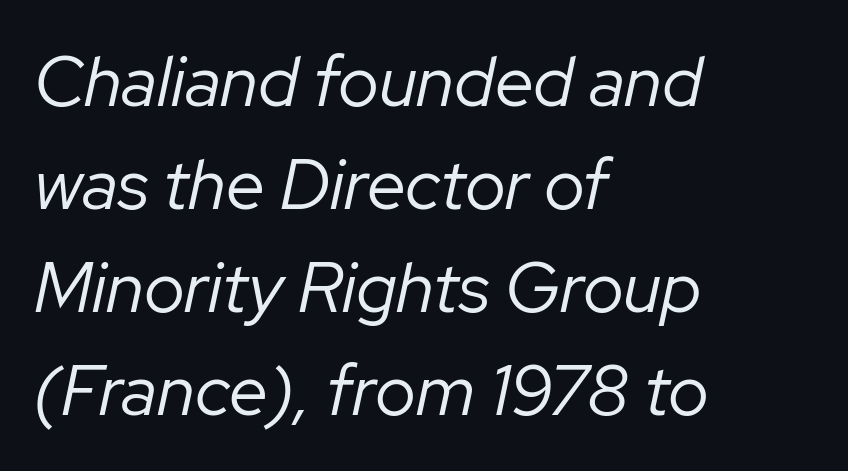
Note the varied advance widths — an 'i' is clearly narrower than an 'm'. The font is comparable to plain body text, perhaps lighter. The paragraph shown leans on its left margin. Summary of vertical rhythm: regular, with standard interline spacing. It's the slanting kind of type. The tracking reads as untouched default to a designer's eye.
